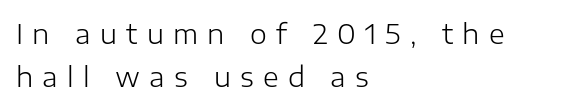
{"italic": "no", "bold": "no", "underline": "no", "align": "left", "line_spacing": "normal", "line_spacing_ratio": 1.59, "letter_spacing": "wide", "letter_spacing_em": 0.34, "glyph_px": 27}
